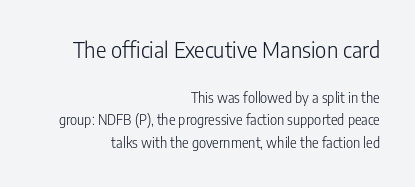
Tracking value appears to be zero — textbook default spacing. Whoever set this made the first block the dominant, larger element. Caption: multi-line text, flush right, ragged left. Horizontal bands of white between lines are of average thickness. The specimen reads as upright at a glance. Stem width sits at or under what a default text font uses.
